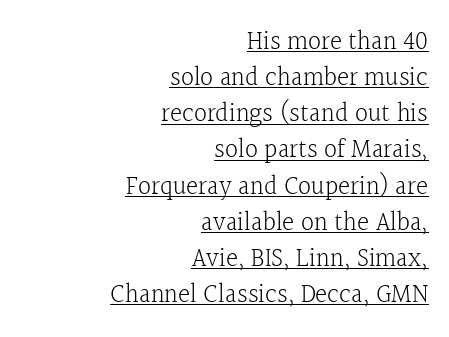
Weight class: somewhere from thin through regular. Compared with typical body copy, the letter spacing here is the same. Is there any slant? The stems are plumb. Somebody hit Ctrl+U on this one — the words are underlined.
